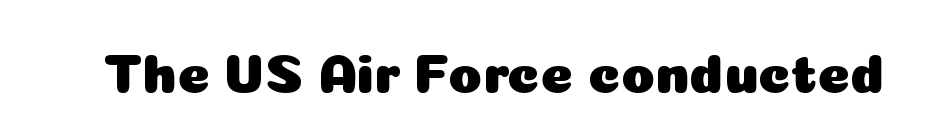
{"serif": "no", "italic": "no", "width": "normal", "stroke_contrast": "low", "x_height": "medium", "monospaced": "no", "underline": "no", "letter_spacing": "normal", "letter_spacing_em": 0.0, "glyph_px": 55}
